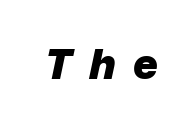
Students, this is bold: see how much ink each stroke carries. Looks like regular typesetting: each glyph gets only the width it needs. The type is letterspaced generously, with wide tracking. Only glyphs here, with clear space below each row. The typography opts for an oblique posture over an upright one.
